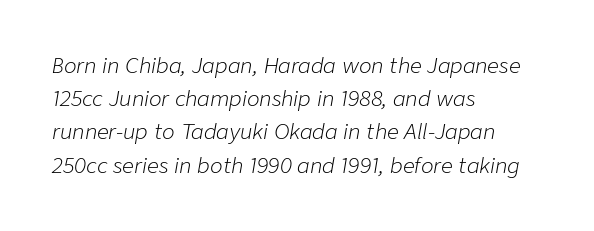
{"italic": "yes", "lean": "right", "slant_degrees": 9, "bold": "no", "underline": "no", "align": "left", "line_spacing": "normal", "line_spacing_ratio": 1.58, "letter_spacing": "normal", "letter_spacing_em": 0.0, "glyph_px": 21}
